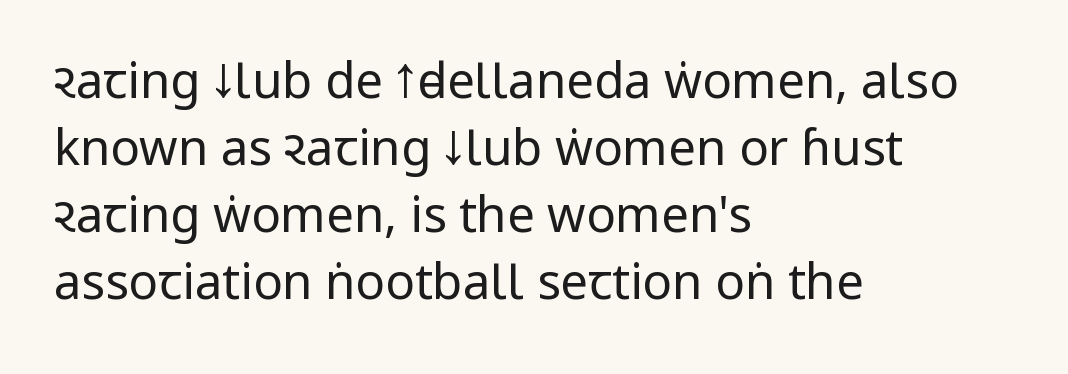
This is not heavy type; no bold has been used. Tall strokes in this sample are plumb rather than angled. This rendering uses left alignment, leaving the right contour irregular. Standard letterfit; no display-style spreading of the glyphs. This block has exactly the height ordinary leading produces.
